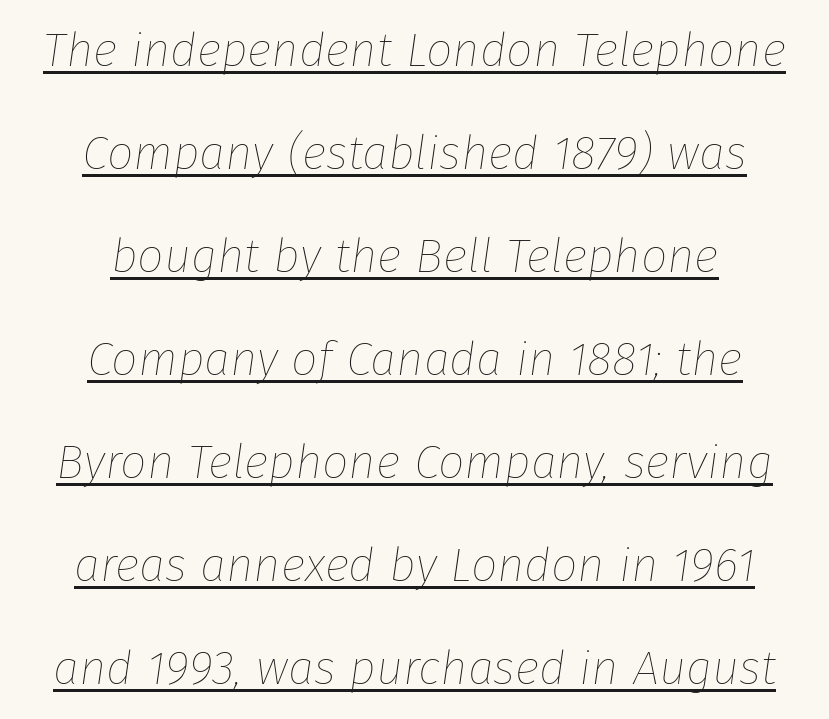
Baseline-to-baseline distance is far greater than the letter height. Has an underline been added? It has. Is this a fixed-width face? No — the glyphs have proportional, varying widths. Yep, that's italic — everything's leaning. The letterforms sit at book weight or below.
